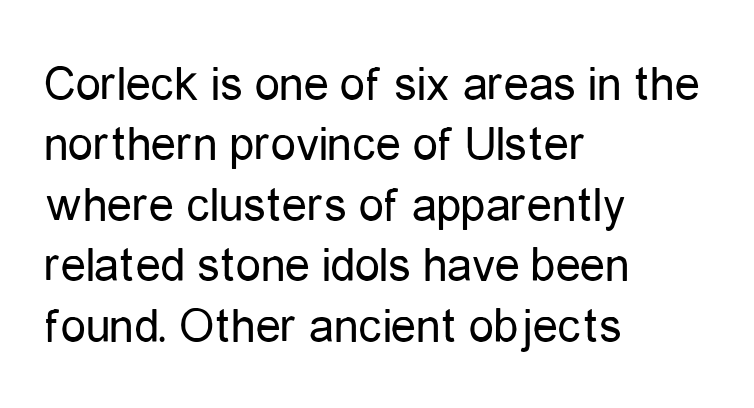
The type is set solid horizontally, with unmodified tracking. Underlining? Definitely not there. Style check: upright. This is sans-serif lettering, the kind often seen on screens and signage. Is the block centered? No — it sits flush against the left margin. The face looks like a standard text weight, possibly lighter.
